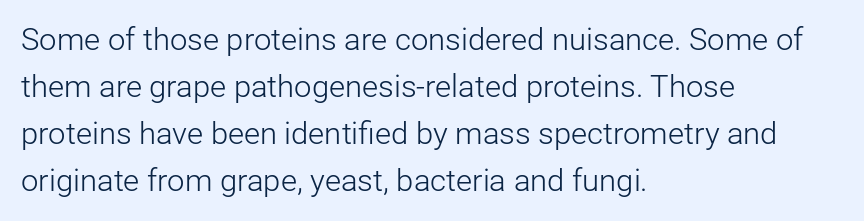
Q: Is the text bold? A: No.
Q: Is the text italic (slanted)? A: No, it is upright.
Q: Is the typeface a serif or a sans-serif typeface? A: Sans-serif.
Q: Is the text underlined? A: No.
Q: How is the paragraph aligned? A: Left-aligned.
Q: Is the spacing between letters normal or unusually wide? A: Normal.
Q: Is the spacing between lines tight, normal or loose? A: Normal.
Q: Width (condensed, normal, or wide)? A: Normal.
Q: Stroke contrast? A: Low.
Q: x-height? A: Medium.
Q: Monospaced? A: No.
